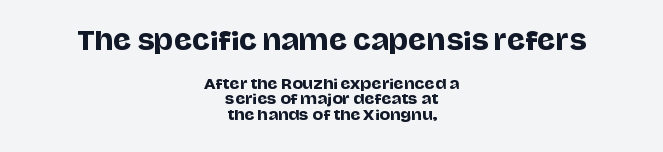
The image shows 25 px text type, upright; set centered, tight line spacing (1.11x), normal letter spacing, not underlined; the first (top) block is 1.79x larger.
